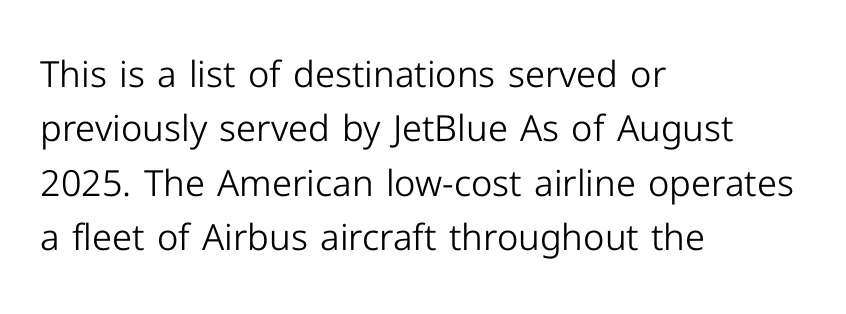
The space beneath each line is pristine and unruled. Interline gaps are of average width in this sample. The letters stand upright; this is a roman face. The passage is arranged the way most books set body copy — flush left.
